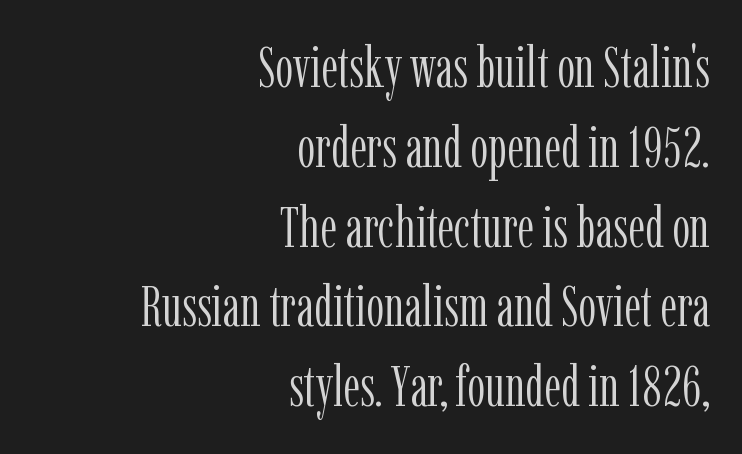
The image shows 57 px light, condensed serif type, upright; set right-aligned, normal line spacing (1.4x), normal letter spacing, not underlined; low stroke contrast and a medium x-height.
